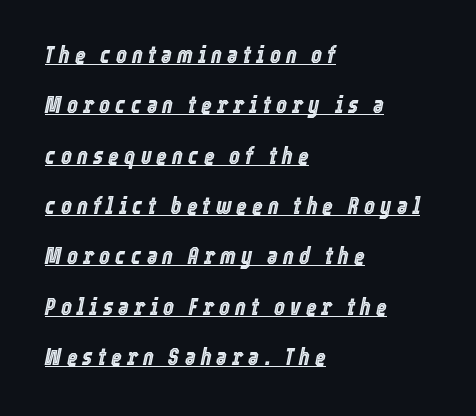
The image shows 23 px text type, italic (leaning right); set left-aligned, loose line spacing (2.19x), unusually wide letter spacing (+0.22 em), underlined.
